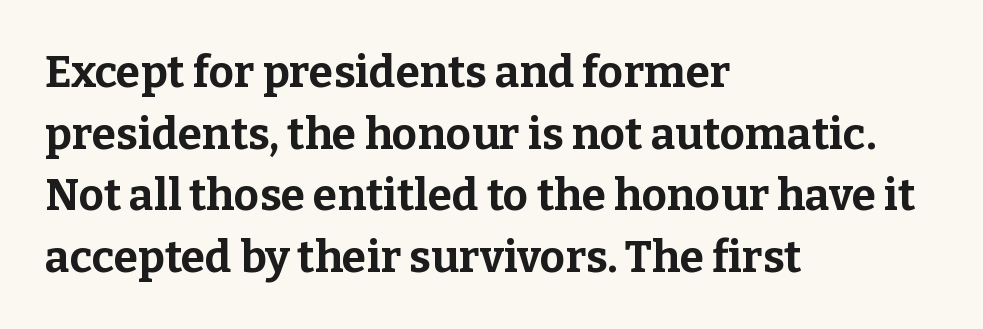
The image shows 44 px bold serif type, upright; set left-aligned, normal line spacing (1.4x), normal letter spacing, not underlined; low stroke contrast and a medium x-height.
